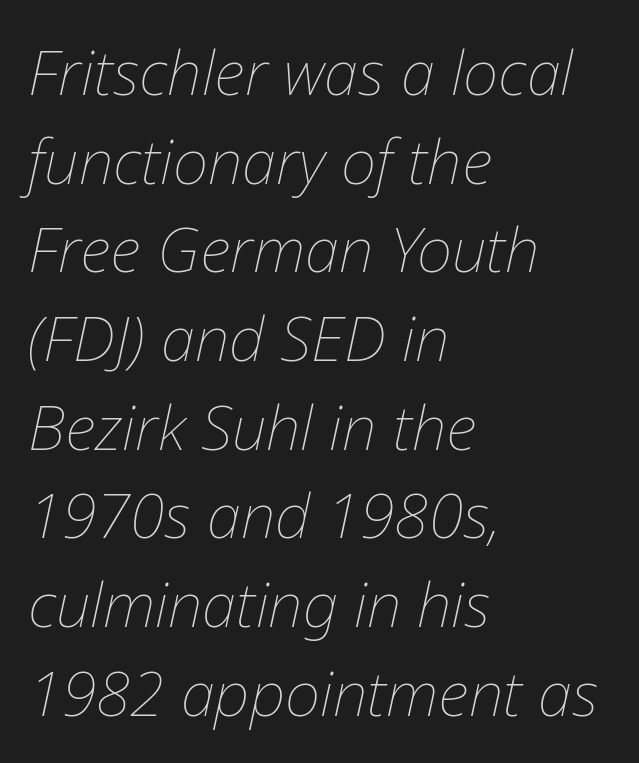
{"italic": "yes", "lean": "right", "slant_degrees": 12, "bold": "no", "weight": "thin", "width": "normal", "stroke_contrast": "low", "x_height": "medium", "monospaced": "no", "underline": "no", "align": "left", "line_spacing": "normal", "line_spacing_ratio": 1.43, "letter_spacing": "normal", "letter_spacing_em": 0.0, "glyph_px": 62}
